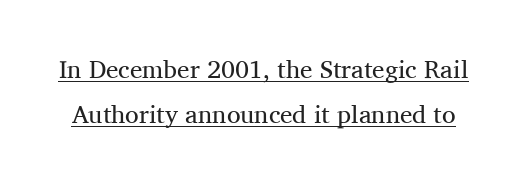
Q: Is the text bold? A: No.
Q: Is the text italic (slanted)? A: No, it is upright.
Q: Is the text underlined? A: Yes.
Q: Is the spacing between letters normal or unusually wide? A: Normal.
